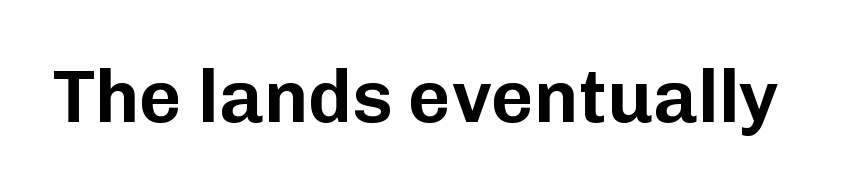
This is sans-serif lettering, the kind often seen on screens and signage. Nobody touched the tracking dial on this one. Clear beneath every line of the passage. Quick note: not italic, upright. This sample has the flowing, uneven cadence of proportional lettering.
